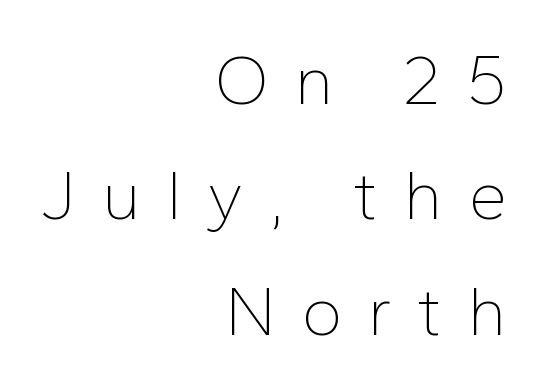
{"serif": "no", "italic": "no", "bold": "no", "weight": "thin", "width": "normal", "stroke_contrast": "low", "x_height": "medium", "monospaced": "no", "underline": "no", "align": "right", "line_spacing": "normal", "line_spacing_ratio": 1.65, "letter_spacing": "wide", "letter_spacing_em": 0.36, "glyph_px": 70}
